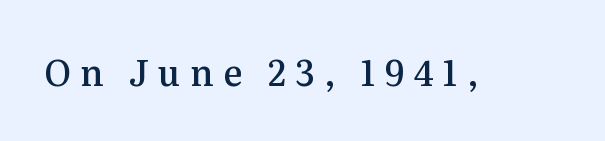
Italic: no, the glyphs are upright roman. Words appear elongated and porous because spacing is wide. The passage shown is semibold, sitting just below true bold. You can tell from the footed stems that serif type was used.
